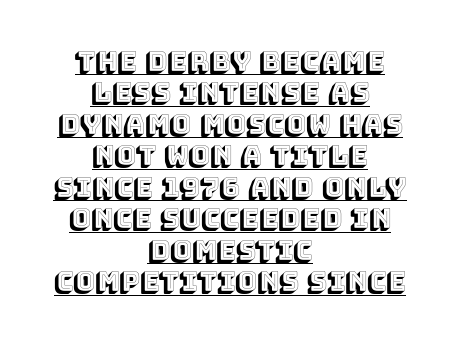
The image shows 26 px text type, upright; set centered, line spacing 1.21x, normal letter spacing, underlined.
